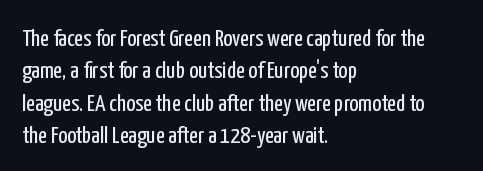
Q: Is the text bold? A: No.
Q: Is the text italic (slanted)? A: No, it is upright.
Q: Is the text underlined? A: No.
Q: How is the paragraph aligned? A: Left-aligned.
Q: Is the spacing between letters normal or unusually wide? A: Normal.
Q: Is the spacing between lines tight, normal or loose? A: Normal.
